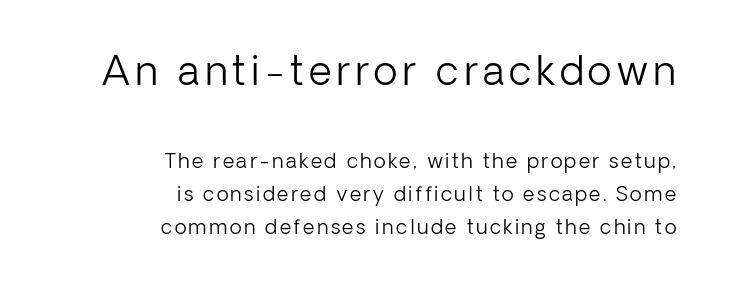
Q: Is the text bold? A: No.
Q: Is the text italic (slanted)? A: No, it is upright.
Q: Is the typeface a serif or a sans-serif typeface? A: Sans-serif.
Q: Is the text underlined? A: No.
Q: How is the paragraph aligned? A: Right-aligned.
Q: Is the spacing between lines tight, normal or loose? A: Normal.
Q: Which block of text is set in a larger size, the first (top) or the second (bottom)? A: The first (top) one.
Q: Width (condensed, normal, or wide)? A: Normal.
Q: Stroke contrast? A: Low.
Q: x-height? A: Medium.
Q: Monospaced? A: No.
